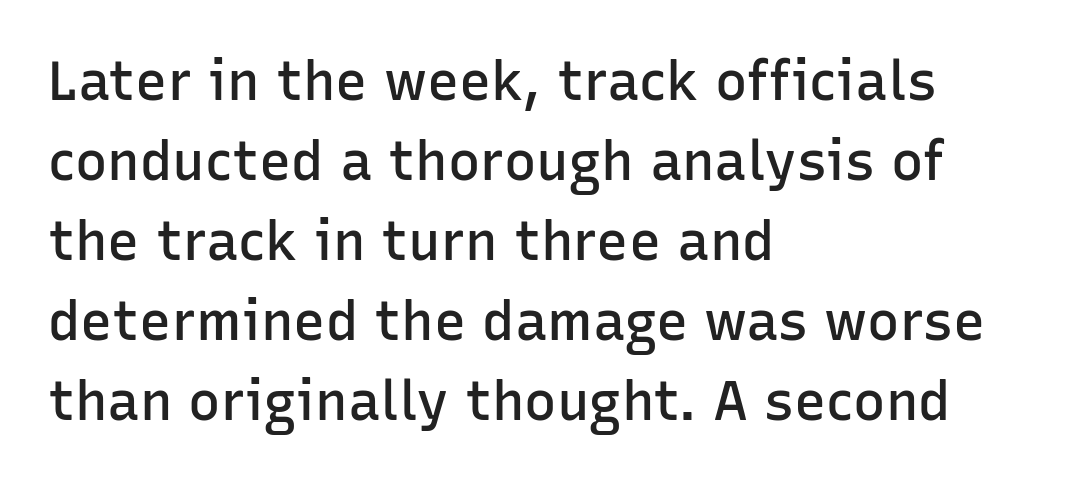
Compared with typical body copy, the letter spacing here is the same. These lines are rendered in a variable-pitch font. Each glyph is drawn with semibold strokes, heavier than normal yet not fully bold. Baseline-to-baseline distance is the conventional proportion of letter height.
